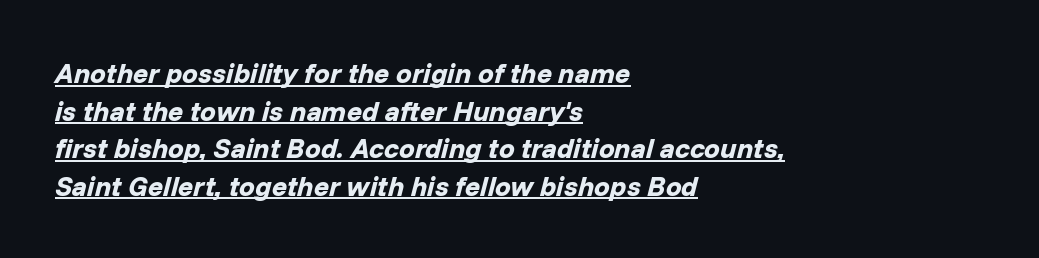
Quick note: underline on. Horizontal bands of white between lines are of average thickness. This rendering leaves character spacing at its baseline value. A typesetter would call this proportional, since set widths differ per character. You can tell it's italic because the verticals aren't actually vertical.
